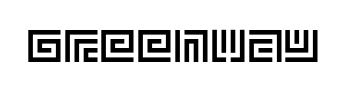
The rendering keeps characters at their native spacing. Is there any slant? The stems are plumb. Clear beneath every line of the passage.
